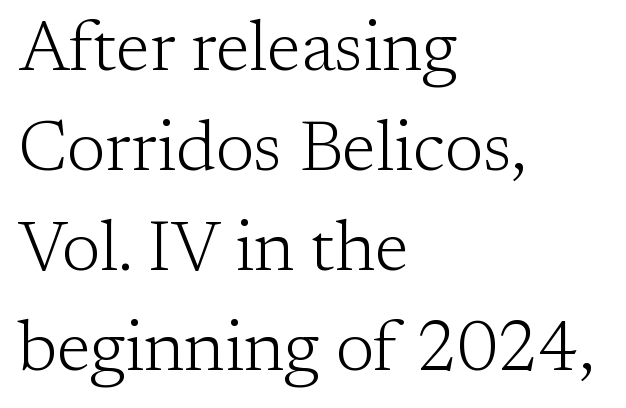
The image shows 70 px light serif type, upright; set left-aligned, normal line spacing (1.43x), normal letter spacing, not underlined; low stroke contrast and a medium x-height.
